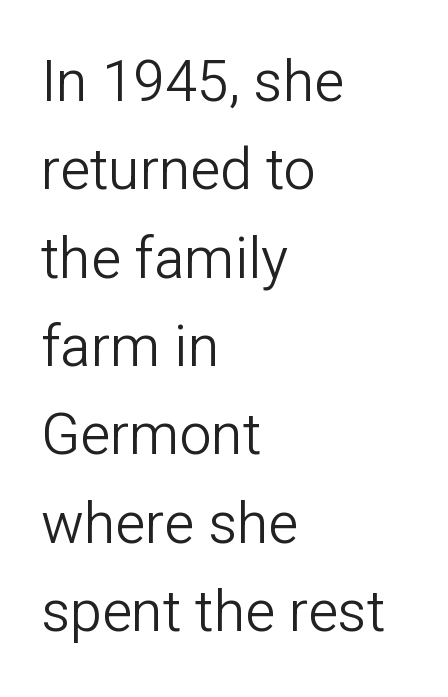
Q: Is the text bold? A: No.
Q: Is the text italic (slanted)? A: No, it is upright.
Q: Is the typeface a serif or a sans-serif typeface? A: Sans-serif.
Q: Is the text underlined? A: No.
Q: How is the paragraph aligned? A: Left-aligned.
Q: Is the spacing between letters normal or unusually wide? A: Normal.
Q: Is the spacing between lines tight, normal or loose? A: Normal.
Q: Width (condensed, normal, or wide)? A: Normal.
Q: Stroke contrast? A: Low.
Q: x-height? A: Medium.
Q: Monospaced? A: No.
